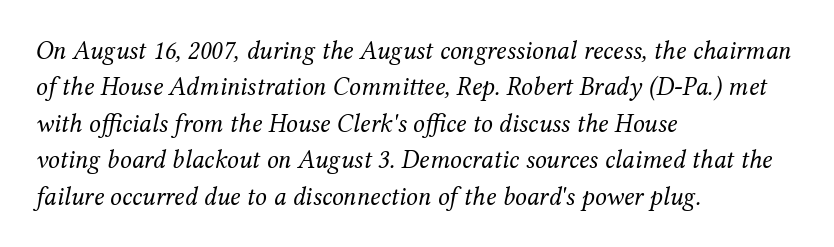
The image shows 26 px text type, italic (leaning right); set left-aligned, normal line spacing (1.4x), normal letter spacing, not underlined.
